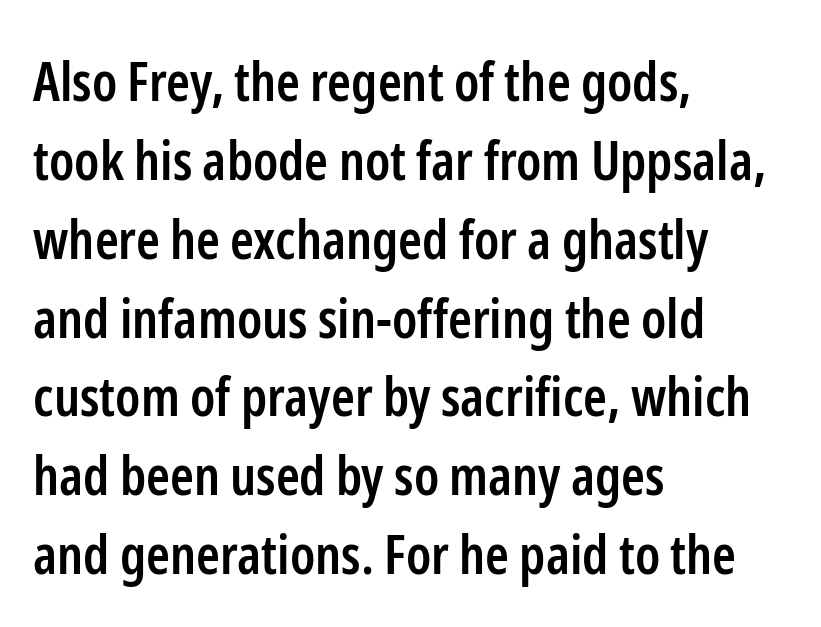
I'd describe the lettering as semibold — firm but not a full bold. The text was rendered using a sans face with plain stroke endings. These lines keep a tight, regular rhythm from letter to letter. One glance says typical: line gaps are just what's usual.
